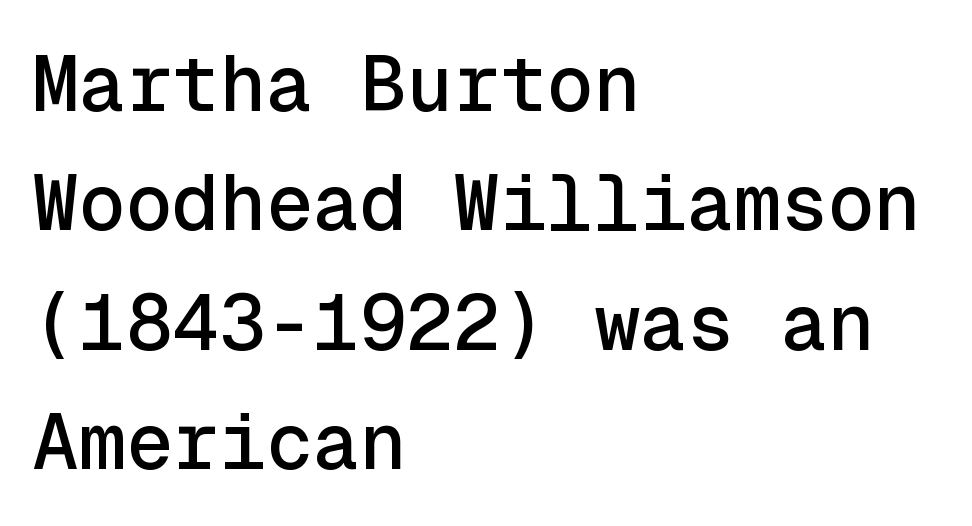
A typesetter would mark this as roman, not italic. Evenly set lines give the paragraph a standard silhouette. Monospaced: the letters line up in strict vertical columns. Standard letterfit; no display-style spreading of the glyphs. Where is the straight margin? On the left. In terms of letterform style, serifs are entirely absent.
